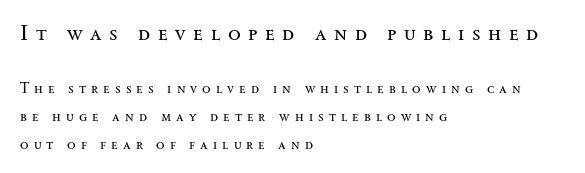
The image shows 21 px text type, upright; set left-aligned, loose line spacing (2.0x), unusually wide letter spacing (+0.36 em), not underlined; the first (top) block is 1.5x larger.
